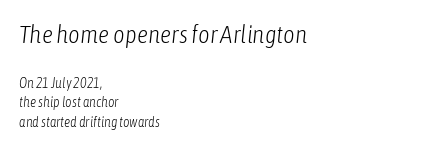
Just letters on the line, the space beneath them empty. The cut favours lightness, reaching ordinary text weight at its darkest. Horizontal alignment here is leftward, the default for most running prose. The designer left line spacing at the default.
